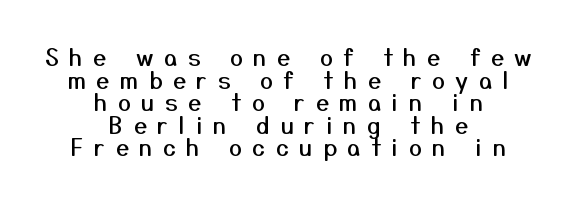
The image shows 23 px text type, upright; set centered, tight line spacing (0.98x), unusually wide letter spacing (+0.46 em), not underlined.
